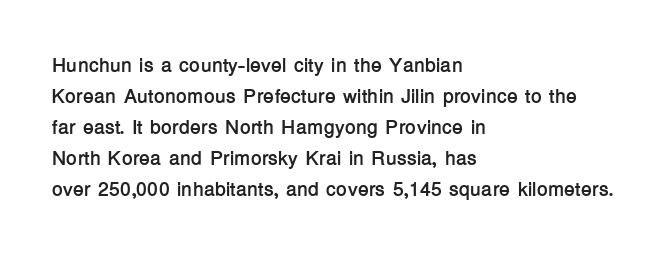
The image shows 20 px bold type, upright; set left-aligned, normal line spacing (1.55x), normal letter spacing, not underlined.
